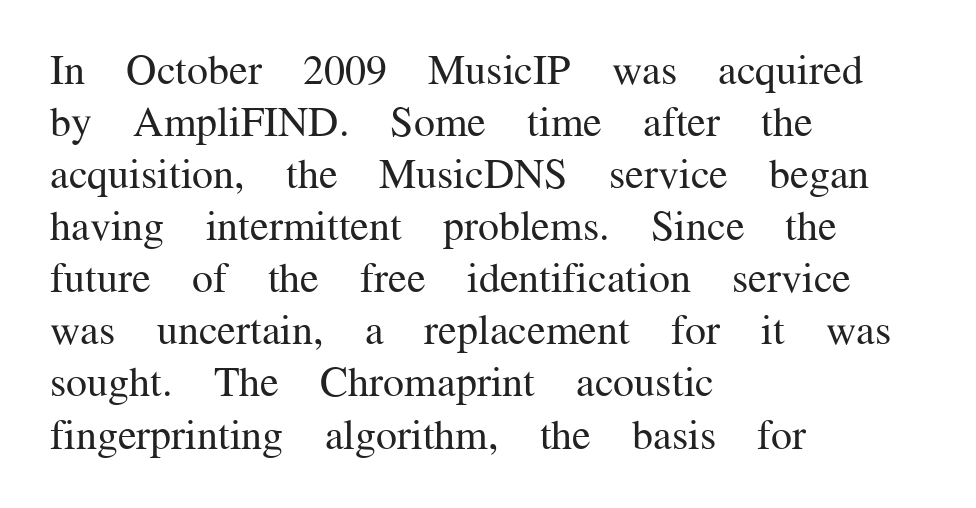
{"serif": "yes", "italic": "no", "bold": "no", "weight": "regular", "width": "normal", "stroke_contrast": "medium", "x_height": "medium", "monospaced": "no", "underline": "no", "align": "left", "line_spacing_ratio": 1.24, "letter_spacing": "normal", "letter_spacing_em": 0.0, "glyph_px": 42}
